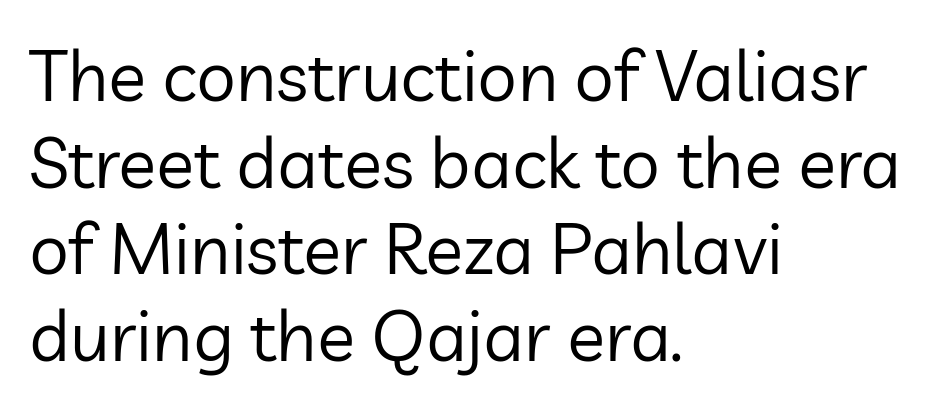
Compared with a typical body face, this is equally light or lighter still. Leftover space on each line is placed entirely after the last word. The baseline area is clear. Is this a sans? Yes — the strokes have no serifs. These lines are rendered in a variable-pitch font.
